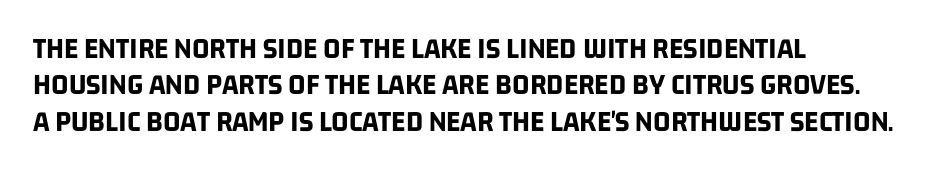
The compositor pushed each line to the left boundary. A sans-serif font was chosen for this passage. The glyphs have the mass of a bold cut. Nobody drew a line under any word here. The face used here is rendered with its standard letterfit. The rendering uses natural spacing where letterforms have individual widths.
